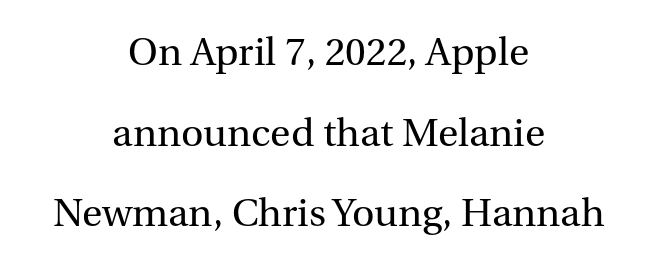
{"serif": "yes", "italic": "no", "bold": "no", "weight": "regular", "width": "normal", "stroke_contrast": "medium", "x_height": "medium", "monospaced": "no", "underline": "no", "align": "center", "line_spacing": "loose", "line_spacing_ratio": 2.07, "letter_spacing": "normal", "letter_spacing_em": 0.0, "glyph_px": 39}
